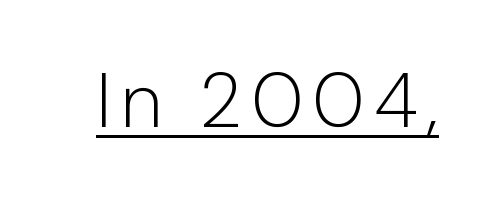
The image shows 77 px light sans-serif type, upright; set underlined; low stroke contrast and a medium x-height.
